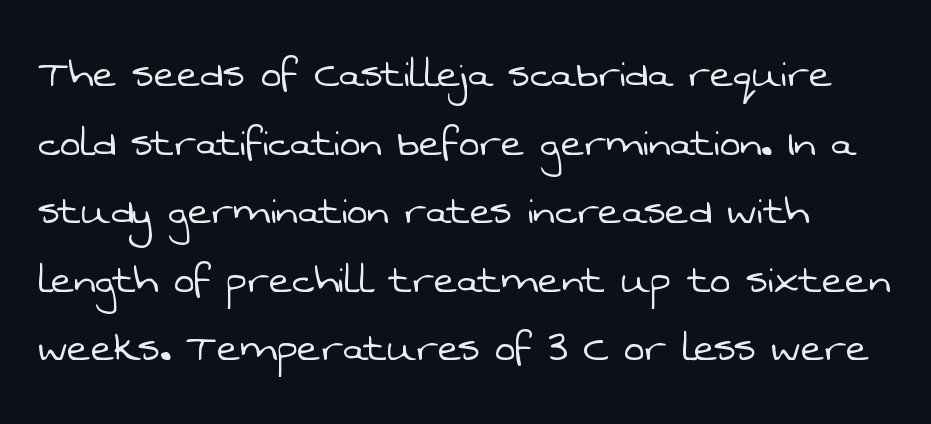
No chunkiness to these letters — they're not bold. You could not count columns in this text — the font is proportionally spaced. Baseline-to-baseline distance is the conventional proportion of letter height. I'd call this a sans setting — the letters go barefoot. The space beneath each line is pristine and unruled. This rendering leaves character spacing at its baseline value.
